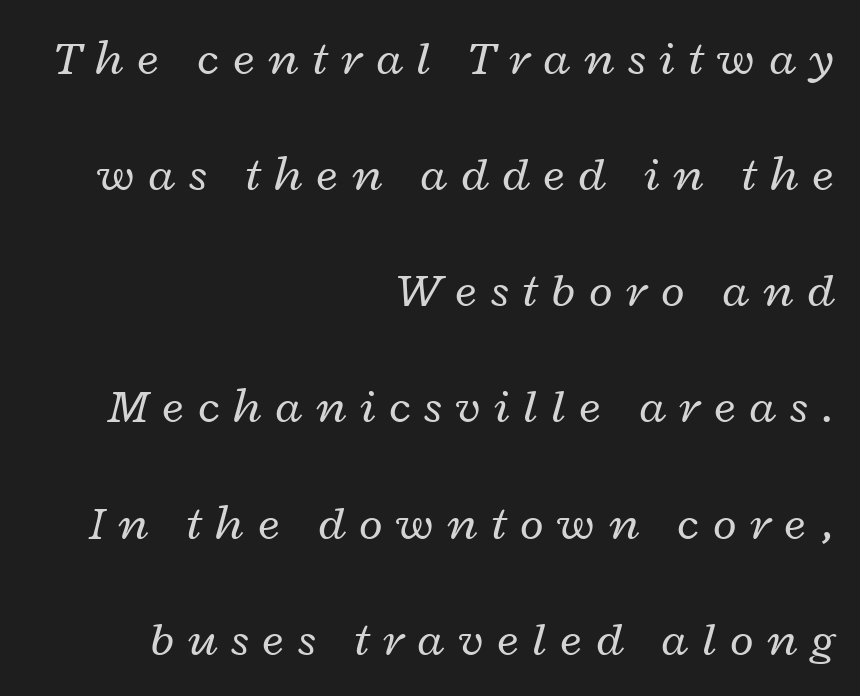
{"italic": "yes", "lean": "right", "slant_degrees": 12, "bold": "no", "weight": "regular", "width": "wide", "stroke_contrast": "low", "x_height": "medium", "monospaced": "no", "underline": "no", "align": "right", "line_spacing": "loose", "line_spacing_ratio": 2.37, "letter_spacing": "wide", "letter_spacing_em": 0.28, "glyph_px": 49}
